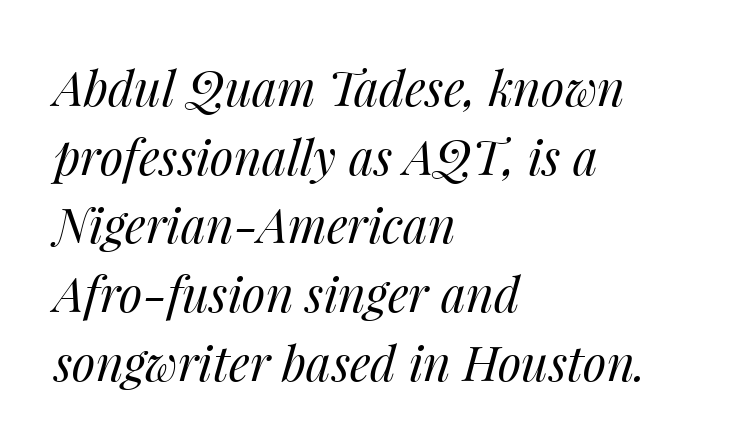
Interline gaps are of average width in this sample. Caption: standard tracking, unaltered. The string is rendered with underlining switched off. These lines are rendered in a variable-pitch font.
